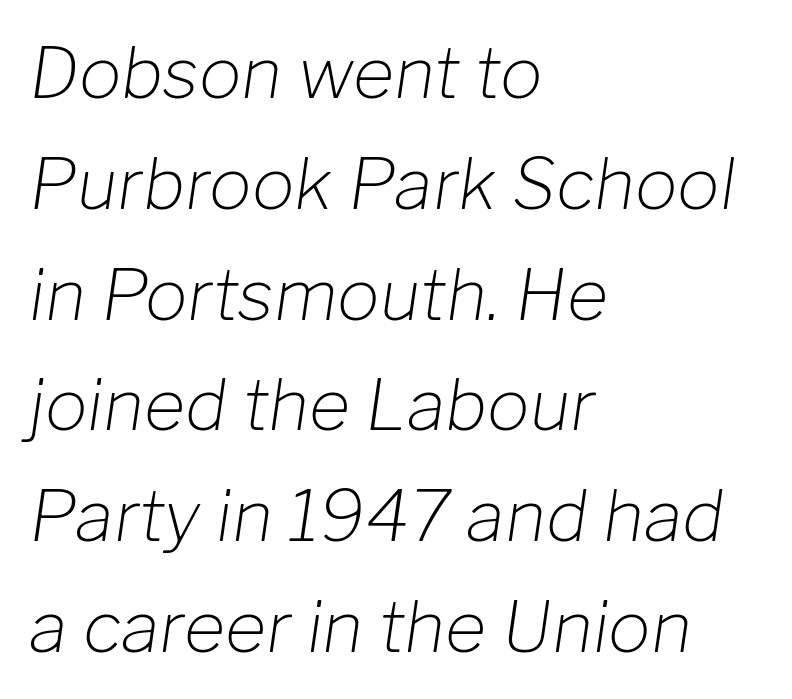
Q: Is the text bold? A: No.
Q: Is the text italic (slanted)? A: Yes, it leans right by about 8 degrees.
Q: Is the text underlined? A: No.
Q: How is the paragraph aligned? A: Left-aligned.
Q: Is the spacing between letters normal or unusually wide? A: Normal.
Q: Is the spacing between lines tight, normal or loose? A: Normal.
Q: Width (condensed, normal, or wide)? A: Normal.
Q: Stroke contrast? A: Low.
Q: x-height? A: Medium.
Q: Monospaced? A: No.
